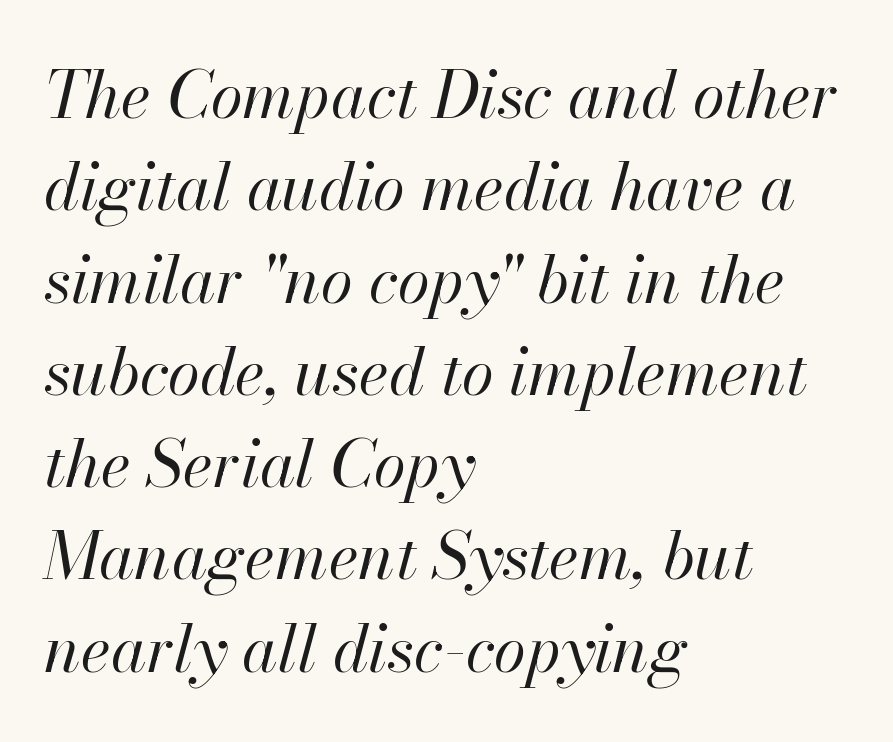
You can tell it's italic because the verticals aren't actually vertical. A classic flush-left, rag-right setting is used for this passage. What's the leading like? Ordinary, nothing unusual. Is the letter spacing exaggerated? No — it looks like the ordinary default.
